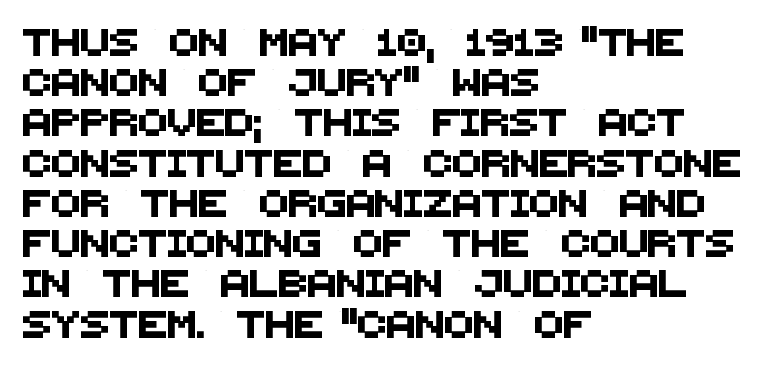
The image shows 27 px text type; set left-aligned, normal line spacing (1.49x), normal letter spacing, not underlined.
